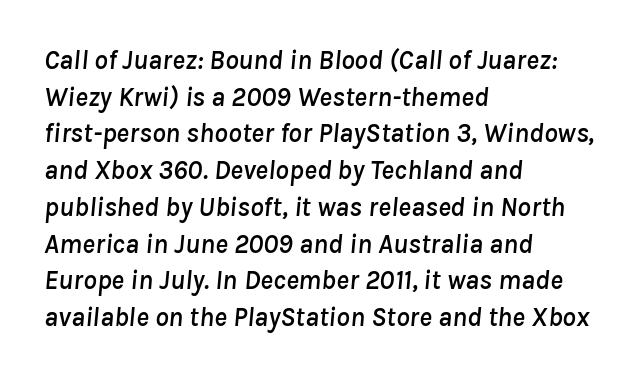
Honestly, the row spacing looks completely unremarkable. Left-aligned paragraph, ragged on the right. The rendering keeps characters at their native spacing. The text carries the slant typical of an italic or oblique font. Clear beneath every line of the passage.
